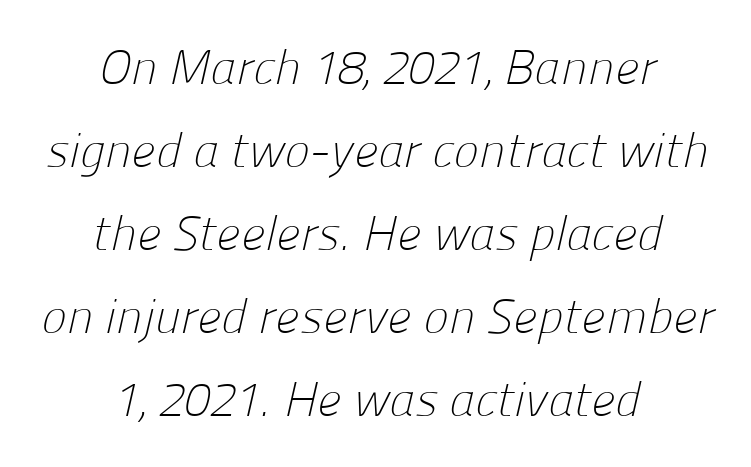
The image shows 48 px light sans-serif type; set centered, line spacing 1.73x, normal letter spacing, not underlined; low stroke contrast and a medium x-height.
